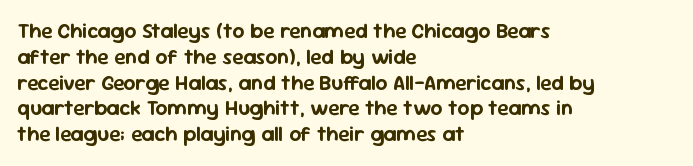
Q: Is the text italic (slanted)? A: No, it is upright.
Q: Is the text underlined? A: No.
Q: How is the paragraph aligned? A: Left-aligned.
Q: Is the spacing between letters normal or unusually wide? A: Normal.
